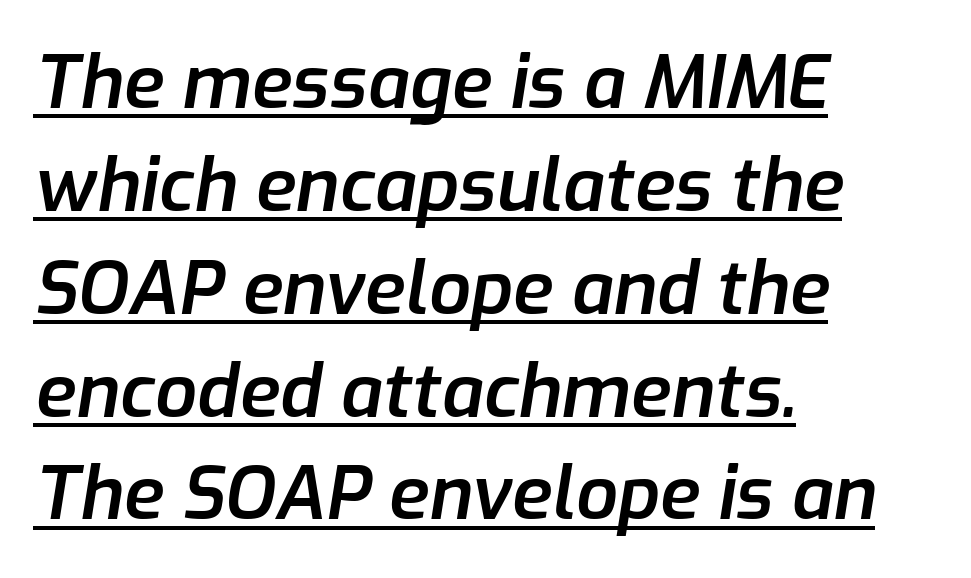
The image shows 74 px semibold type, italic (leaning right); set left-aligned, normal line spacing (1.39x), normal letter spacing, underlined; low stroke contrast and a medium x-height.
